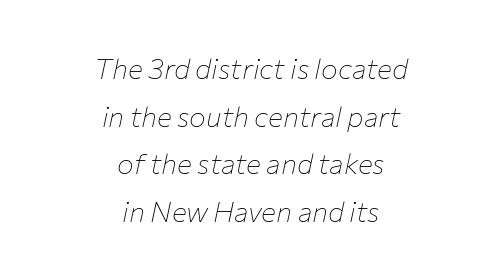
{"italic": "yes", "lean": "right", "slant_degrees": 12, "bold": "no", "weight": "thin", "width": "normal", "stroke_contrast": "low", "x_height": "medium", "monospaced": "no", "underline": "no", "align": "center", "line_spacing": "normal", "line_spacing_ratio": 1.7, "letter_spacing": "normal", "letter_spacing_em": 0.0, "glyph_px": 28}
